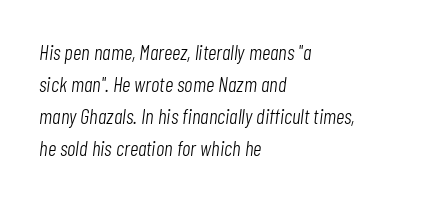
The image shows 21 px text type, italic (leaning right); set left-aligned, normal line spacing (1.52x), normal letter spacing, not underlined.
